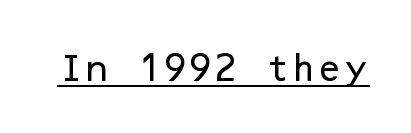
Q: Is the text italic (slanted)? A: No, it is upright.
Q: Is the typeface a serif or a sans-serif typeface? A: Sans-serif.
Q: Is the text underlined? A: Yes.
Q: Is the spacing between letters normal or unusually wide? A: Normal.
Q: Width (condensed, normal, or wide)? A: Normal.
Q: Stroke contrast? A: Low.
Q: x-height? A: Medium.
